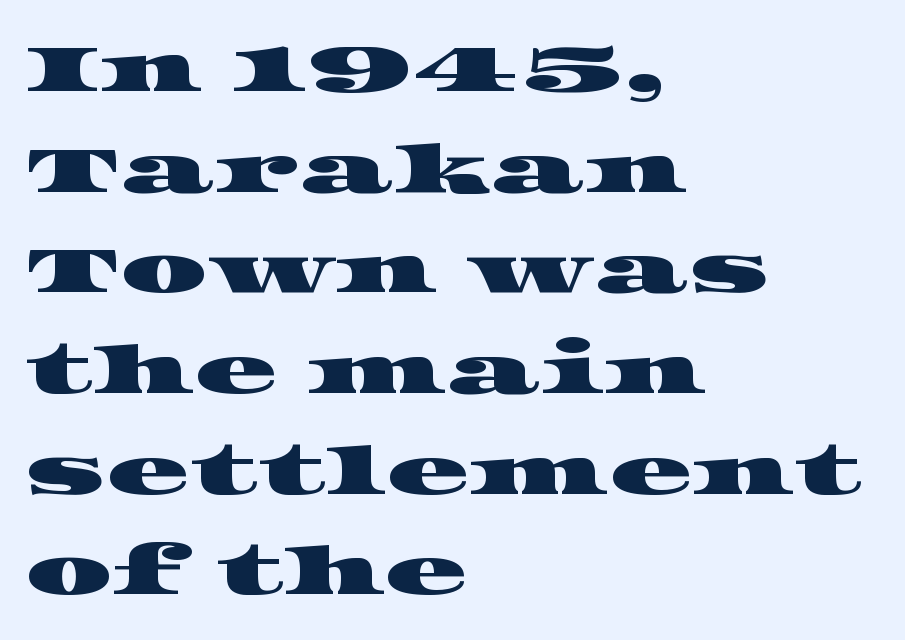
{"serif": "yes", "width": "wide", "stroke_contrast": "high", "x_height": "large", "monospaced": "no", "underline": "no", "align": "left", "line_spacing": "normal", "line_spacing_ratio": 1.48, "letter_spacing": "normal", "letter_spacing_em": 0.0, "glyph_px": 68}
